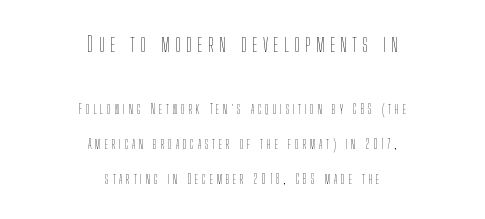
Just letters on the line, the space beneath them empty. A roman cut, with each character standing at attention. Ink coverage per letter is moderate at most. Character size in the leading block exceeds that of the trailing block.
